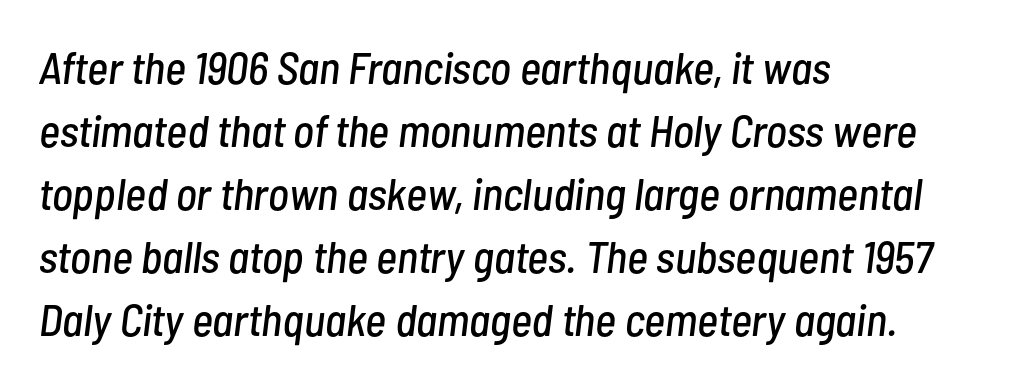
{"italic": "yes", "lean": "right", "slant_degrees": 7, "width": "condensed", "stroke_contrast": "low", "x_height": "medium", "monospaced": "no", "underline": "no", "align": "left", "line_spacing": "normal", "line_spacing_ratio": 1.4, "letter_spacing": "normal", "letter_spacing_em": 0.0, "glyph_px": 45}
